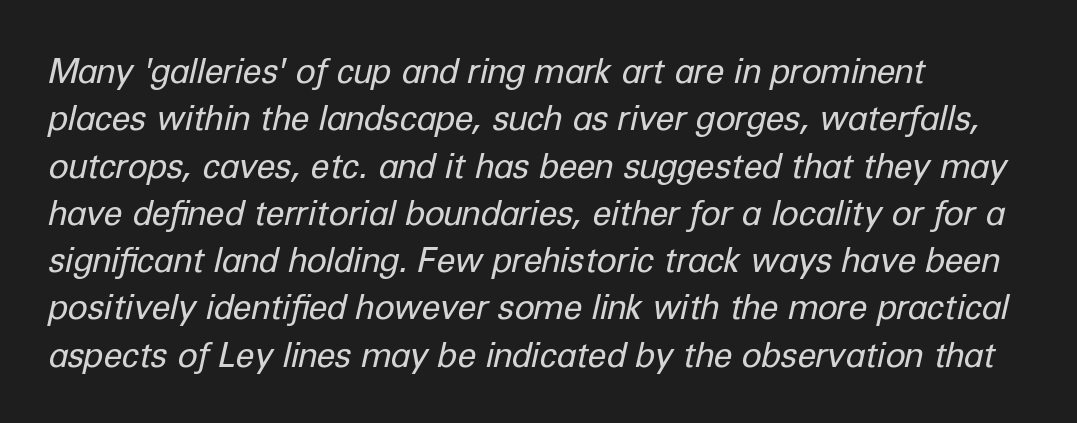
Q: Is the text bold? A: No.
Q: Is the text italic (slanted)? A: Yes, it leans right by about 12 degrees.
Q: Is the text underlined? A: No.
Q: How is the paragraph aligned? A: Left-aligned.
Q: Is the spacing between letters normal or unusually wide? A: Normal.
Q: Is the spacing between lines tight, normal or loose? A: Normal.
Q: Width (condensed, normal, or wide)? A: Normal.
Q: Stroke contrast? A: Low.
Q: x-height? A: Medium.
Q: Monospaced? A: No.
